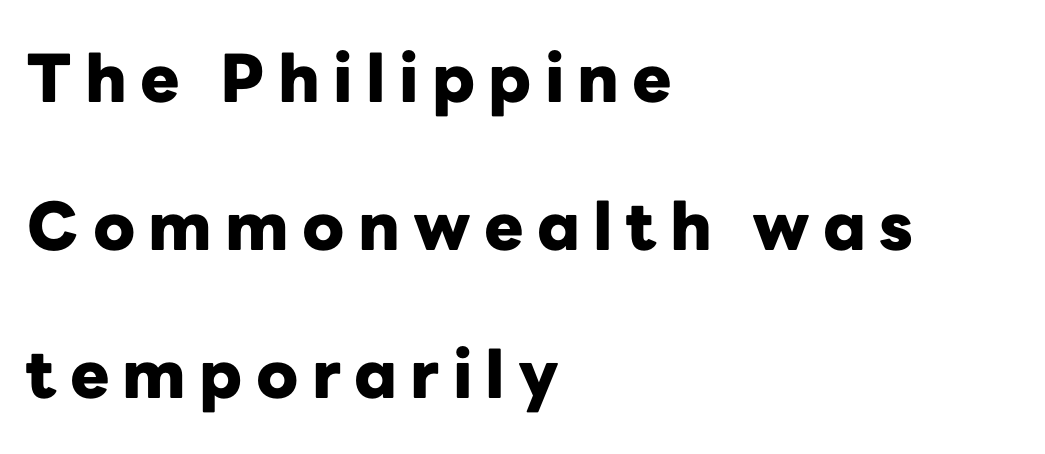
The image shows 66 px heavy sans-serif type, upright; set left-aligned, loose line spacing (2.24x), unusually wide letter spacing (+0.2 em), not underlined; low stroke contrast and a medium x-height.
